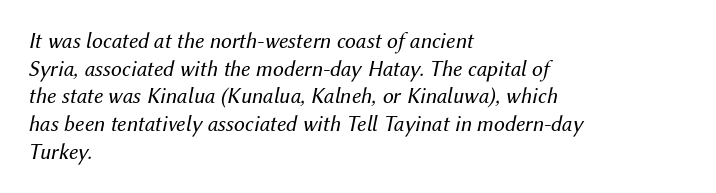
Unbolded letterforms with no extra heft. Observe the ordinary spacing: letters are neighbours, not strangers. Each row of text sits above clean, open space. Italic: yes, the glyphs are oblique. The designer left line spacing at the default. Horizontal alignment here is leftward, the default for most running prose.
